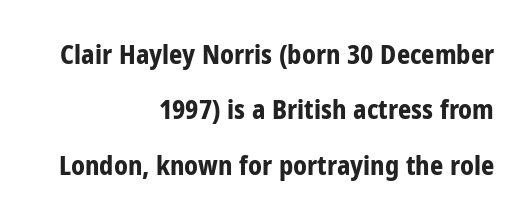
Q: Is the text bold? A: Yes.
Q: Is the text italic (slanted)? A: No, it is upright.
Q: Is the text underlined? A: No.
Q: How is the paragraph aligned? A: Right-aligned.
Q: Is the spacing between letters normal or unusually wide? A: Normal.
Q: Is the spacing between lines tight, normal or loose? A: Loose.
